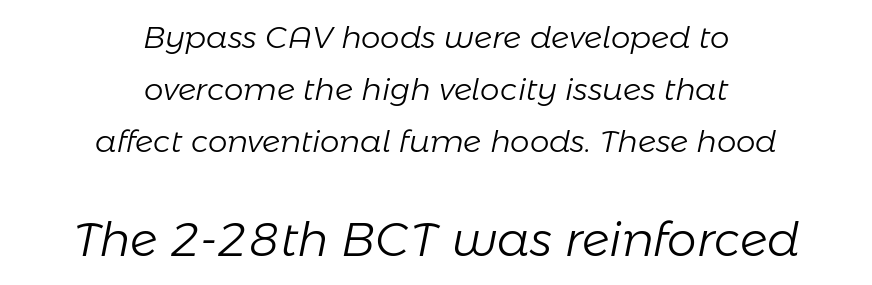
The image shows 47 px light type, italic (leaning right); set centered, normal line spacing (1.67x), normal letter spacing, not underlined; the second (bottom) block is 1.52x larger; low stroke contrast and a medium x-height.
